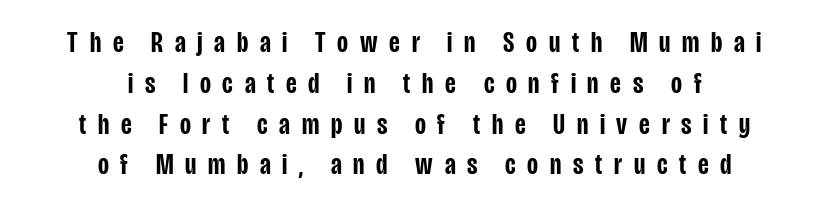
The typesetter chose a symmetrical, centered arrangement here. This is roman type, the default non-slanted kind. Classification — sans serif. What weight is shown? A semibold, between regular and bold. The type is letterspaced generously, with wide tracking.
